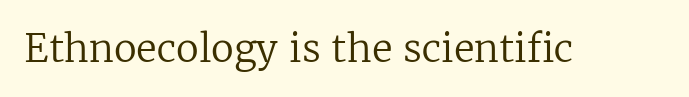
{"serif": "yes", "italic": "no", "bold": "no", "weight": "regular", "width": "normal", "stroke_contrast": "low", "x_height": "medium", "monospaced": "no", "underline": "no", "letter_spacing": "normal", "letter_spacing_em": 0.0, "glyph_px": 38}
